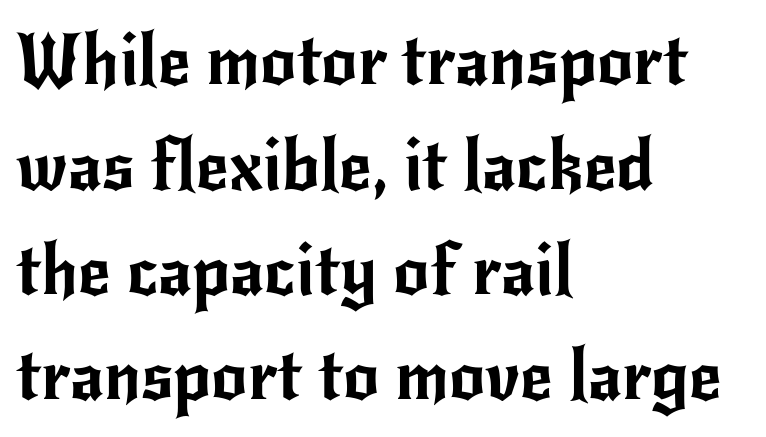
Q: Is the text italic (slanted)? A: No, it is upright.
Q: Is the typeface a serif or a sans-serif typeface? A: Sans-serif.
Q: Is the text underlined? A: No.
Q: How is the paragraph aligned? A: Left-aligned.
Q: Is the spacing between letters normal or unusually wide? A: Normal.
Q: Is the spacing between lines tight, normal or loose? A: Normal.
Q: Width (condensed, normal, or wide)? A: Normal.
Q: Stroke contrast? A: Low.
Q: x-height? A: Small.
Q: Monospaced? A: No.
